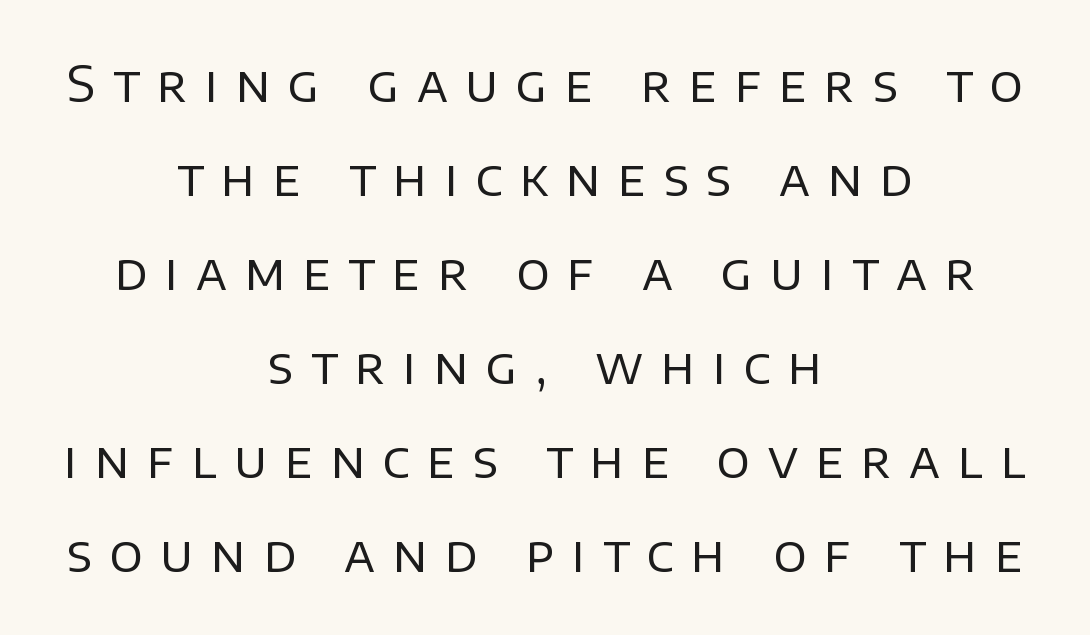
Q: Is the text bold? A: No.
Q: Is the text italic (slanted)? A: No, it is upright.
Q: Is the typeface a serif or a sans-serif typeface? A: Sans-serif.
Q: Is the text underlined? A: No.
Q: How is the paragraph aligned? A: Centered.
Q: Is the spacing between letters normal or unusually wide? A: Unusually wide.
Q: Is the spacing between lines tight, normal or loose? A: Loose.
Q: Width (condensed, normal, or wide)? A: Normal.
Q: Stroke contrast? A: Low.
Q: x-height? A: Large.
Q: Monospaced? A: No.
